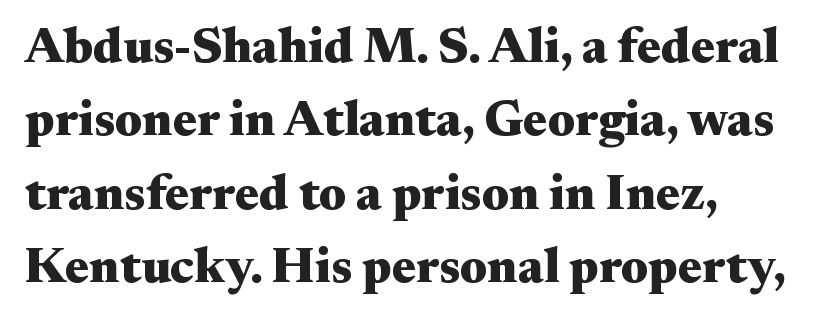
The image shows 50 px heavy, wide serif type, upright; set left-aligned, normal line spacing (1.47x), normal letter spacing, not underlined; medium stroke contrast and a small x-height.
